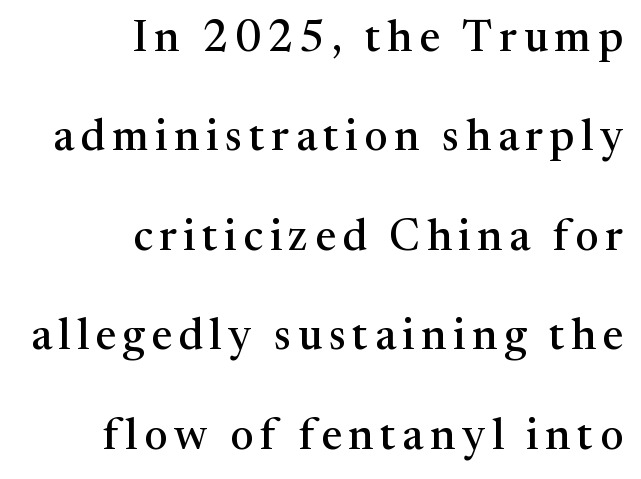
{"serif": "yes", "italic": "no", "width": "normal", "stroke_contrast": "medium", "x_height": "medium", "monospaced": "no", "underline": "no", "align": "right", "line_spacing": "loose", "line_spacing_ratio": 2.26, "glyph_px": 44}
